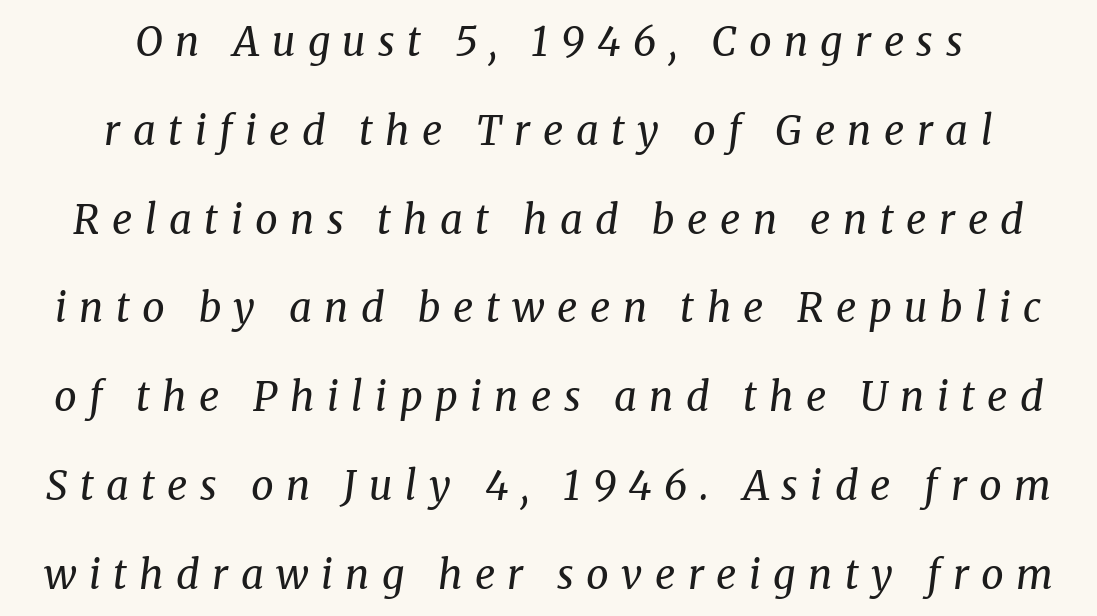
The glyphs look as if they've been sheared to an angle. The passage shown is typed in a proportional face where columns would drift. Every row of glyphs is offset so its center matches the block's center. Are there feet on the stems? There are — it's a serif. Is the letter spacing exaggerated? Yes — the characters are pushed far apart.
